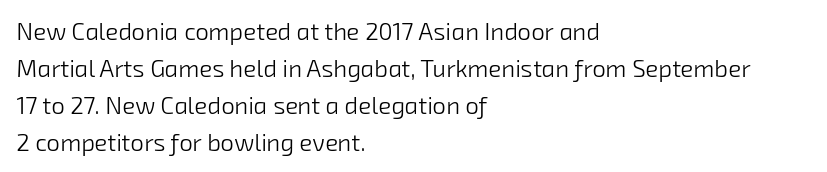
The image shows 24 px text type; set left-aligned, normal line spacing (1.54x), normal letter spacing, not underlined.
